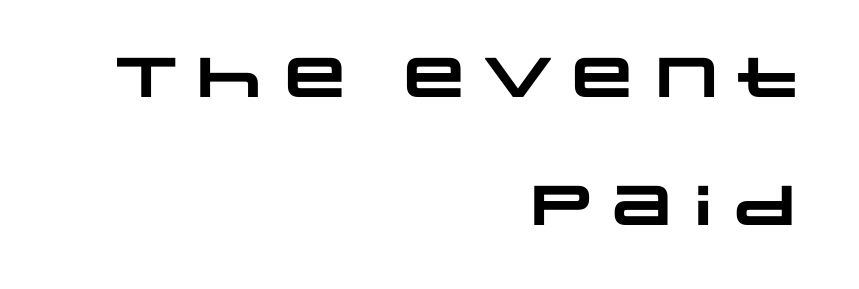
Is there much room between lines? Yes — plenty of vertical air separates them. The specimen omits any rule beneath the text block's lines. The letters are bold, with thick, heavy strokes. Where is the straight margin? On the right. Words appear dense and cohesive because spacing is normal. Each letter keeps its own natural width here, so spacing adapts to shape.
